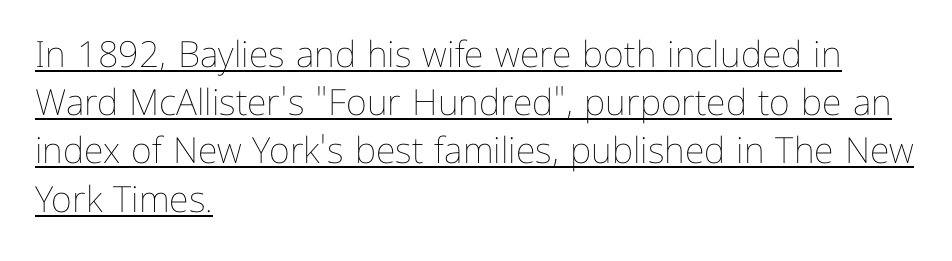
Stroke mass is kept to a normal reading level or below. These lines stack with their left ends in a neat column. The leading is moderate, giving the passage an even texture. Ascenders rise straight up at ninety degrees. These lines are rendered in a variable-pitch font. Default kerning and tracking; the words read as compact shapes.
